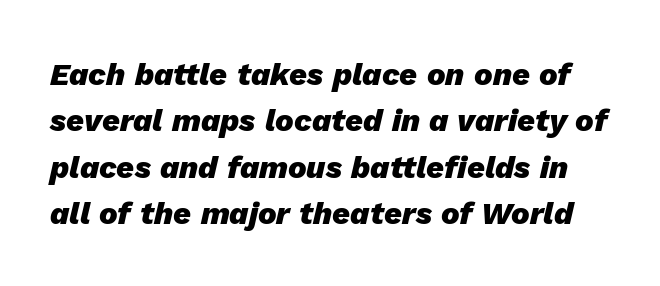
The image shows 31 px heavy type, italic (leaning right); set normal line spacing (1.5x), normal letter spacing, not underlined; low stroke contrast and a medium x-height.
